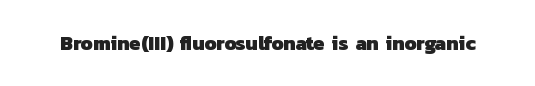
Standard letterfit; no display-style spreading of the glyphs. Plenty of ink on the page — the face is bold. The string is rendered with underlining switched off.
